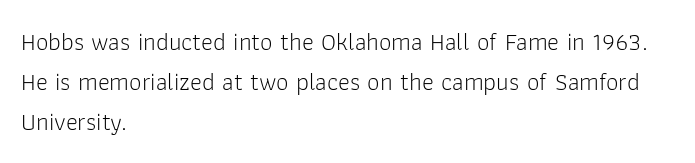
{"italic": "no", "bold": "no", "underline": "no", "align": "left", "line_spacing": "normal", "line_spacing_ratio": 1.6, "letter_spacing": "normal", "letter_spacing_em": 0.0, "glyph_px": 25}
